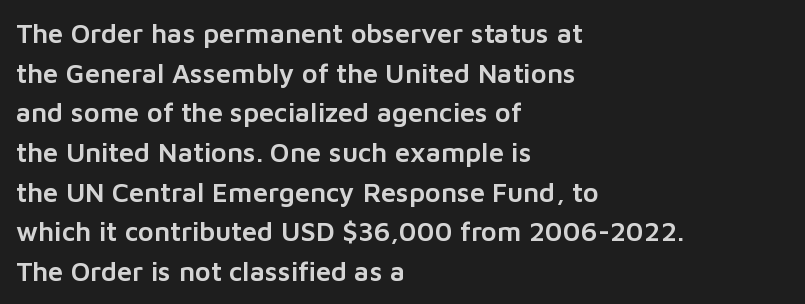
Q: Is the text italic (slanted)? A: No, it is upright.
Q: Is the text underlined? A: No.
Q: How is the paragraph aligned? A: Left-aligned.
Q: Is the spacing between letters normal or unusually wide? A: Normal.
Q: Is the spacing between lines tight, normal or loose? A: Normal.
